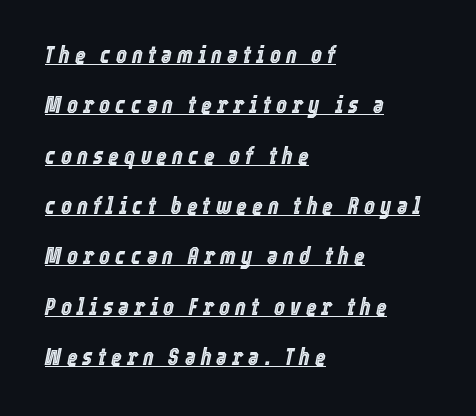
{"italic": "yes", "lean": "right", "slant_degrees": 12, "underline": "yes", "align": "left", "line_spacing": "loose", "line_spacing_ratio": 2.19, "letter_spacing": "wide", "letter_spacing_em": 0.22, "glyph_px": 23}
